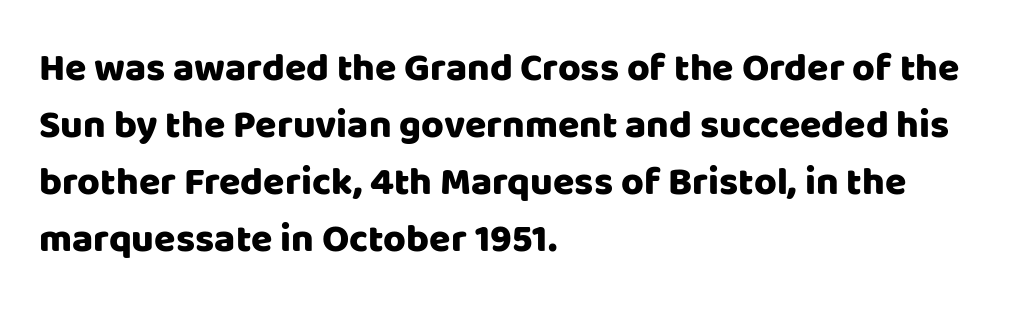
This sample has the flowing, uneven cadence of proportional lettering. Standard letterfit; no display-style spreading of the glyphs. Posture: upright roman. The designer left line spacing at the default.
